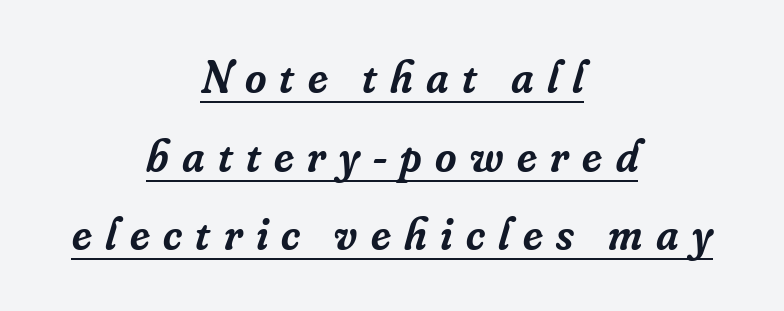
The typeface chosen for these lines features serifs. Display-style spreading of the glyphs; the letterfit is very open. Would a proofreader flag this as italicized? Yes. What decoration does the sample have? An underline. The font is running at a semibold setting, under full bold. Reading down the block, each line starts at a different indent, mirrored at its end.
